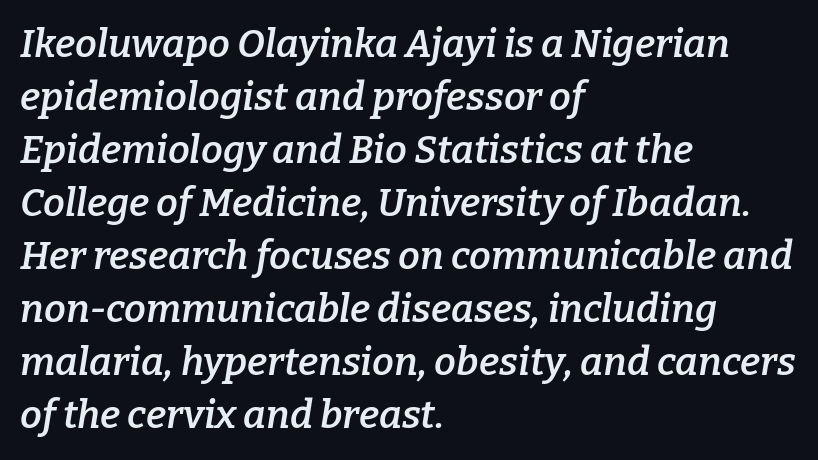
{"serif": "yes", "italic": "yes", "lean": "right", "slant_degrees": 9, "bold": "semi", "weight": "semibold", "width": "normal", "stroke_contrast": "low", "x_height": "medium", "monospaced": "no", "underline": "no", "align": "left", "line_spacing": "normal", "line_spacing_ratio": 1.36, "letter_spacing": "normal", "letter_spacing_em": 0.0, "glyph_px": 39}
